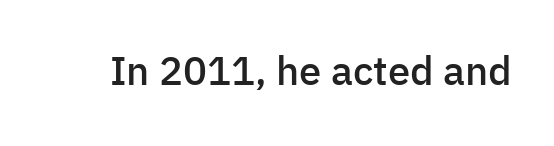
The rendering uses natural spacing where letterforms have individual widths. The area under the type is left untouched. Does the type have serifs? No, each stem ends abruptly. The specimen reads as upright at a glance. A somewhat darkened texture: the type is semibold rather than bold. You could call the tracking neutral — neither tight nor loose.
